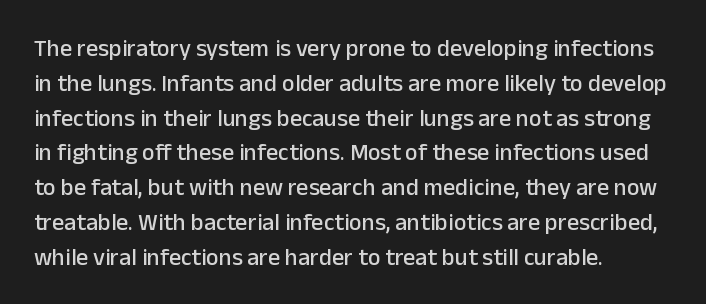
{"italic": "no", "underline": "no", "align": "left", "line_spacing": "normal", "line_spacing_ratio": 1.45, "letter_spacing": "normal", "letter_spacing_em": 0.0, "glyph_px": 24}
